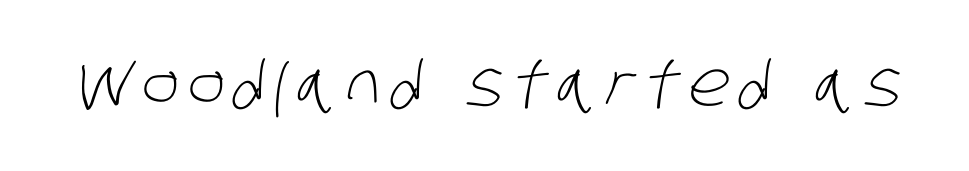
{"serif": "no", "bold": "no", "weight": "light", "width": "condensed", "stroke_contrast": "low", "x_height": "large", "monospaced": "no", "underline": "no", "glyph_px": 62}
